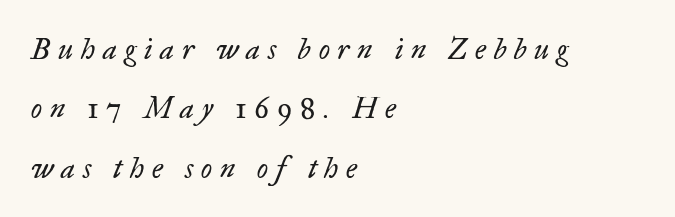
{"serif": "yes", "italic": "yes", "lean": "right", "slant_degrees": 17, "bold": "no", "weight": "regular", "width": "normal", "stroke_contrast": "low", "x_height": "small", "monospaced": "no", "underline": "no", "align": "left", "line_spacing": "loose", "line_spacing_ratio": 2.05, "letter_spacing": "wide", "letter_spacing_em": 0.27, "glyph_px": 29}
